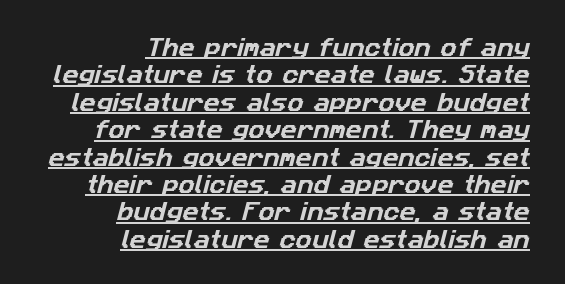
The image shows 20 px text type; set right-aligned, normal line spacing (1.37x), normal letter spacing, underlined.
